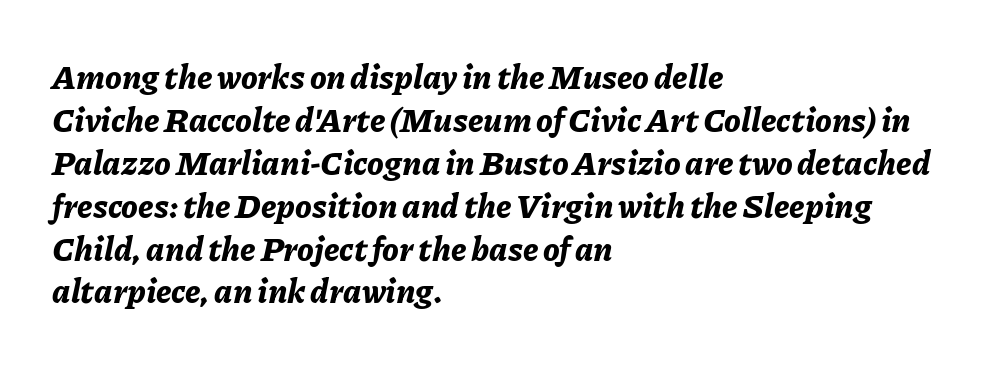
The image shows 33 px bold type, italic (leaning right); set left-aligned, normal line spacing (1.3x), normal letter spacing, not underlined; low stroke contrast and a medium x-height.
